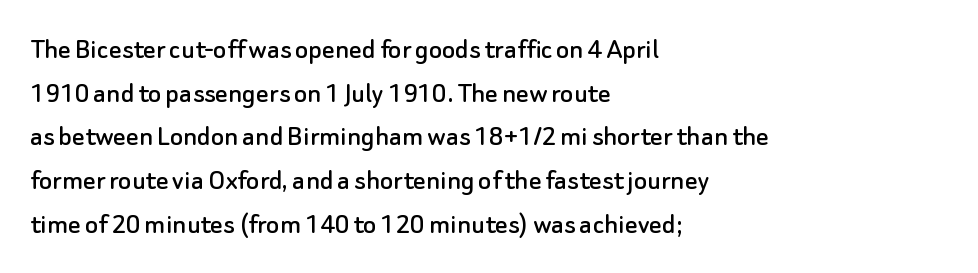
Q: Is the text italic (slanted)? A: No, it is upright.
Q: Is the typeface a serif or a sans-serif typeface? A: Sans-serif.
Q: Is the text underlined? A: No.
Q: How is the paragraph aligned? A: Left-aligned.
Q: Is the spacing between letters normal or unusually wide? A: Normal.
Q: Is the spacing between lines tight, normal or loose? A: Normal.
Q: Width (condensed, normal, or wide)? A: Normal.
Q: Stroke contrast? A: Low.
Q: x-height? A: Small.
Q: Monospaced? A: No.
